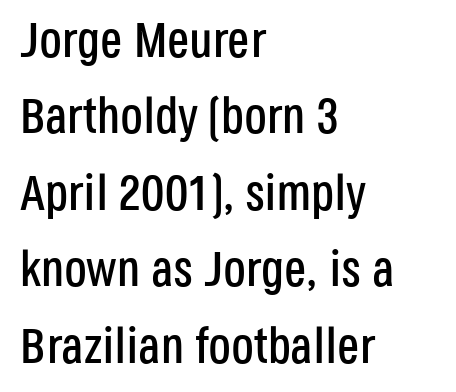
Look at the tracking — it's just the regular setting, nothing added. These lines are rendered in a variable-pitch font. Unlike italic type, these characters show no tilt at all. Each line starts at the same left margin while the right side varies. Stroke terminals: plain, sans-serif. Plain, unruled lines of type.
